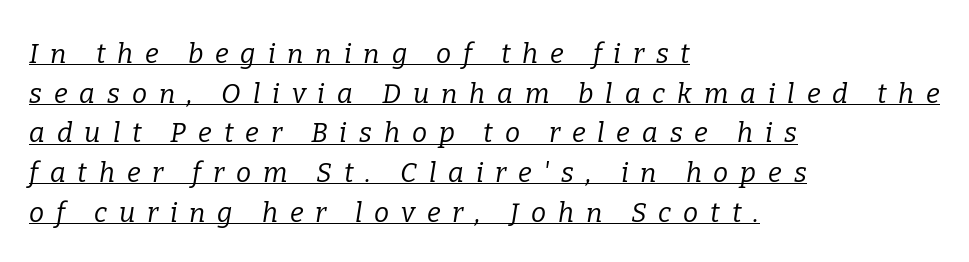
The image shows 27 px text type, italic (leaning right); set left-aligned, normal line spacing (1.47x), unusually wide letter spacing (+0.44 em), underlined.
